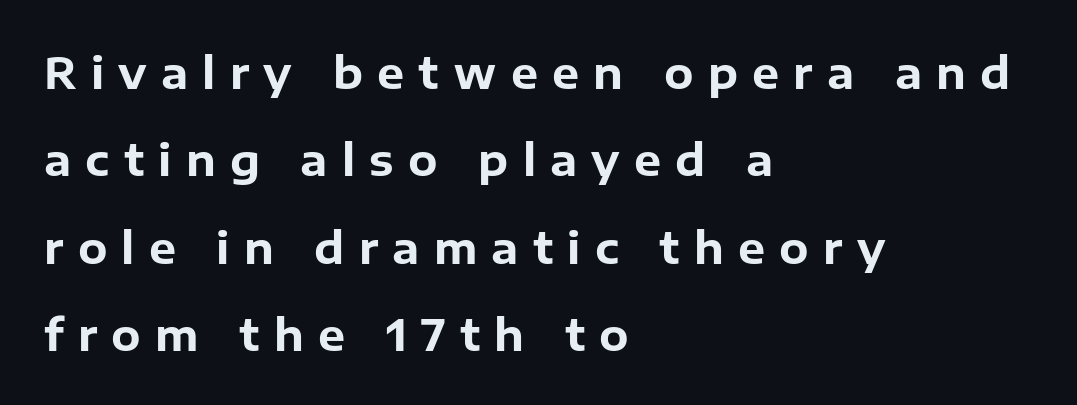
A typesetter would call this heavily tracked-out type. The characters display no serif detailing; their extremities are plain. Each letter keeps its own natural width here, so spacing adapts to shape. The lines in this sample share a left origin and differ only in where they stop. Every character sits straight up, as roman type does. Every letter is thick-stroked: bold, no question.
